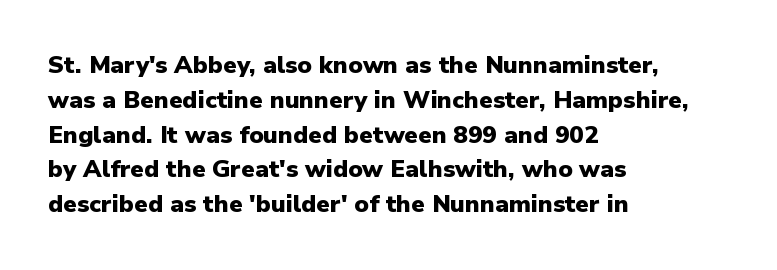
Q: Is the text bold? A: Yes.
Q: Is the text italic (slanted)? A: No, it is upright.
Q: Is the text underlined? A: No.
Q: How is the paragraph aligned? A: Left-aligned.
Q: Is the spacing between letters normal or unusually wide? A: Normal.
Q: Is the spacing between lines tight, normal or loose? A: Normal.
